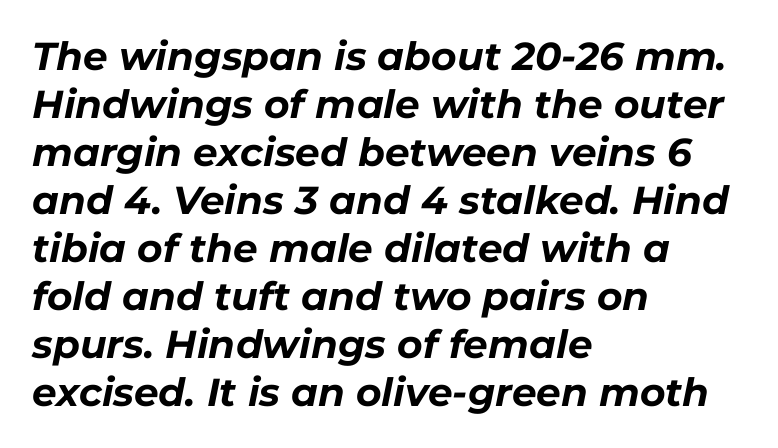
The image shows 39 px bold type, italic (leaning right); set left-aligned, line spacing 1.23x, normal letter spacing, not underlined; low stroke contrast and a medium x-height.
